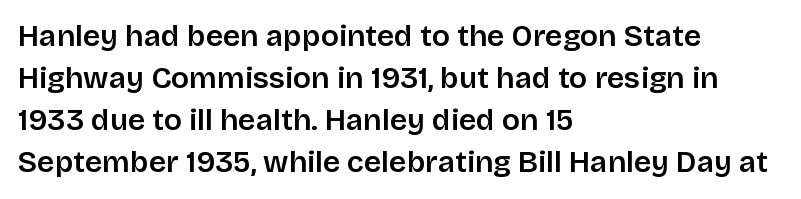
The image shows 30 px semibold sans-serif type, upright; set left-aligned, normal line spacing (1.4x), normal letter spacing, not underlined; low stroke contrast and a large x-height.
